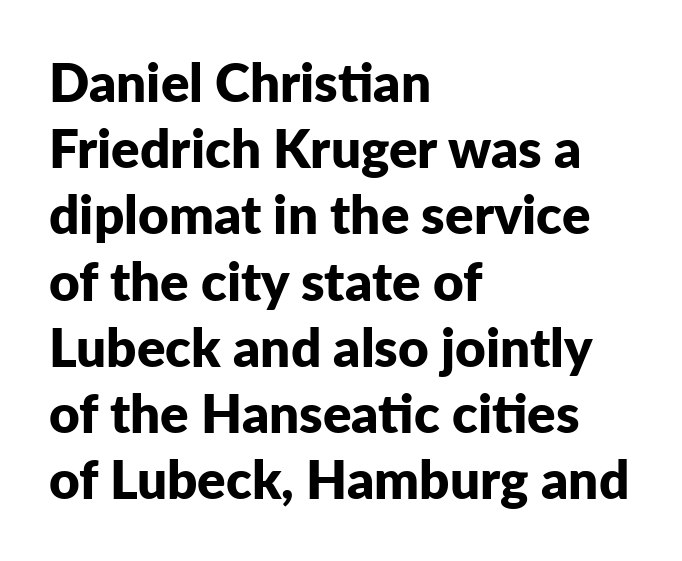
{"serif": "no", "italic": "no", "bold": "yes", "weight": "bold", "width": "normal", "stroke_contrast": "low", "x_height": "medium", "monospaced": "no", "underline": "no", "align": "left", "line_spacing": "normal", "line_spacing_ratio": 1.25, "letter_spacing": "normal", "letter_spacing_em": 0.0, "glyph_px": 53}
